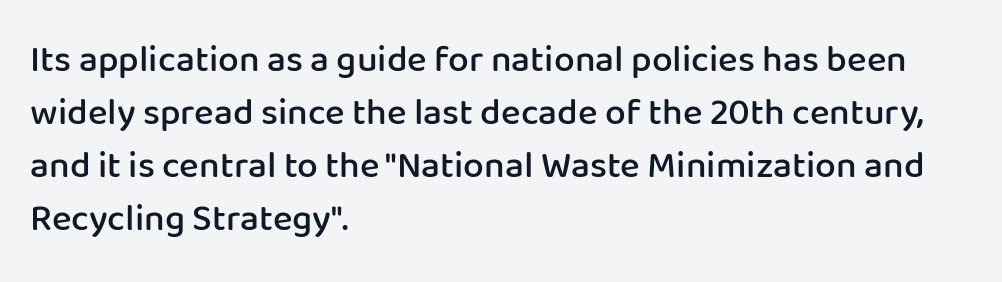
The designer went with a sans here, leaving each stem footless. The face used here is proportionally spaced, like ordinary book or web type. Does the weight exceed regular? Yes, but only to semibold. Does the lettering tilt? It doesn't — this is upright. The space directly below the letters is spotless. The lines sit at an ordinary, default distance from one another.
